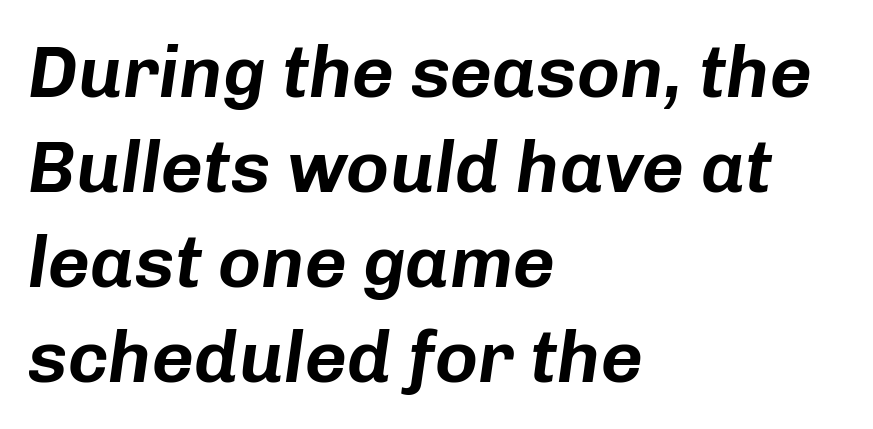
{"italic": "yes", "lean": "right", "slant_degrees": 8, "width": "normal", "stroke_contrast": "low", "x_height": "medium", "monospaced": "no", "underline": "no", "align": "left", "line_spacing": "normal", "line_spacing_ratio": 1.3, "letter_spacing": "normal", "letter_spacing_em": 0.0, "glyph_px": 73}
